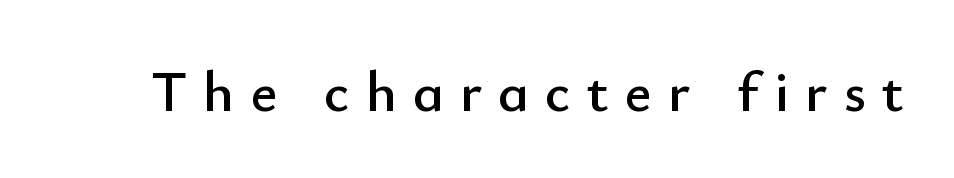
Q: Is the text italic (slanted)? A: No, it is upright.
Q: Is the typeface a serif or a sans-serif typeface? A: Sans-serif.
Q: Is the text underlined? A: No.
Q: Is the spacing between letters normal or unusually wide? A: Unusually wide.
Q: Width (condensed, normal, or wide)? A: Normal.
Q: Stroke contrast? A: Low.
Q: x-height? A: Small.
Q: Monospaced? A: No.
